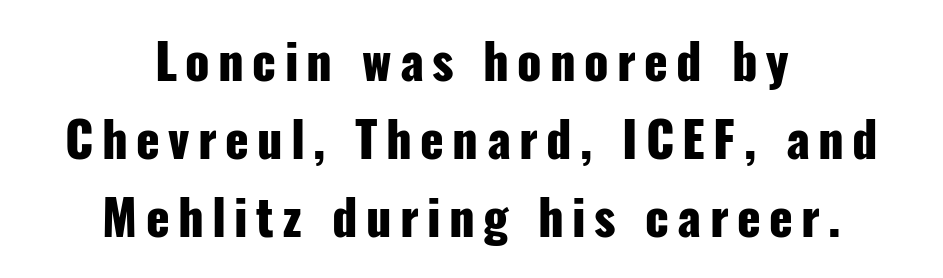
To sum up the face: it is a sans, with no serifs. Neither beginnings nor endings align; midpoints do. This sample uses an upright cut, with every glyph sitting square on the baseline. The words here are not underlined. The rows are spaced the way most documents space them.
